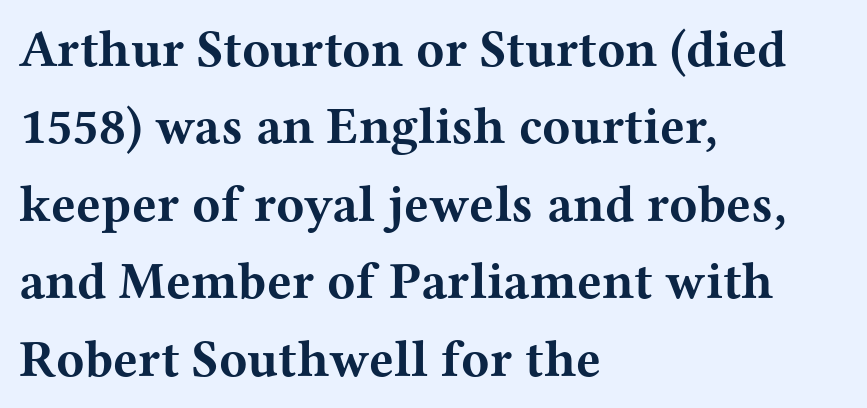
The image shows 52 px bold, wide serif type, upright; set left-aligned, normal line spacing (1.49x), normal letter spacing, not underlined; medium stroke contrast and a medium x-height.
